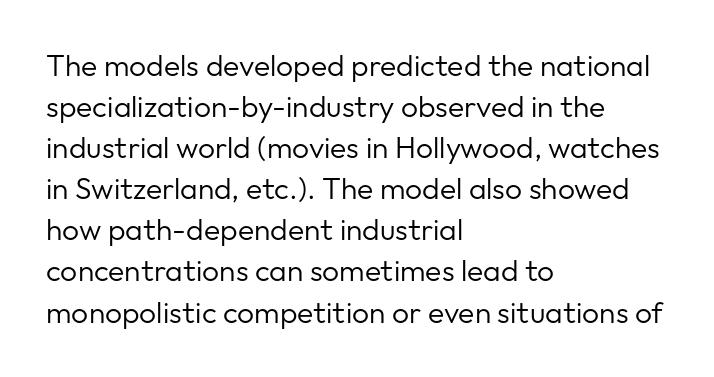
The image shows 30 px regular-weight sans-serif type, upright; set left-aligned, normal line spacing (1.37x), normal letter spacing, not underlined; low stroke contrast and a medium x-height.
